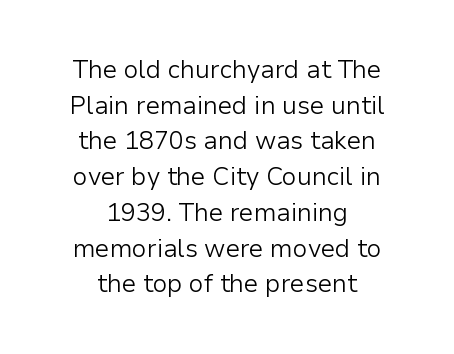
The image shows 25 px text type, upright; set centered, normal line spacing (1.43x), normal letter spacing, not underlined.
